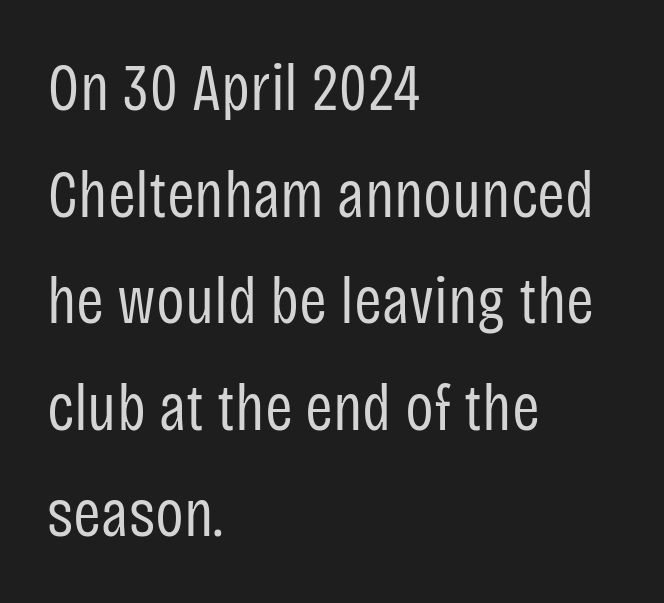
The image shows 67 px regular-weight, condensed sans-serif type, upright; set left-aligned, normal line spacing (1.59x), normal letter spacing, not underlined; low stroke contrast and a large x-height.
